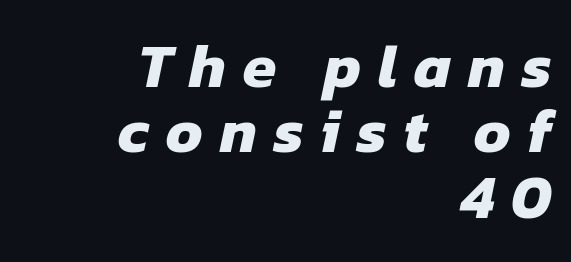
Q: Is the text bold? A: Yes.
Q: Is the typeface a serif or a sans-serif typeface? A: Sans-serif.
Q: Is the text underlined? A: No.
Q: How is the paragraph aligned? A: Right-aligned.
Q: Is the spacing between letters normal or unusually wide? A: Unusually wide.
Q: Is the spacing between lines tight, normal or loose? A: Tight.
Q: Width (condensed, normal, or wide)? A: Normal.
Q: Stroke contrast? A: Low.
Q: x-height? A: Medium.
Q: Monospaced? A: No.
